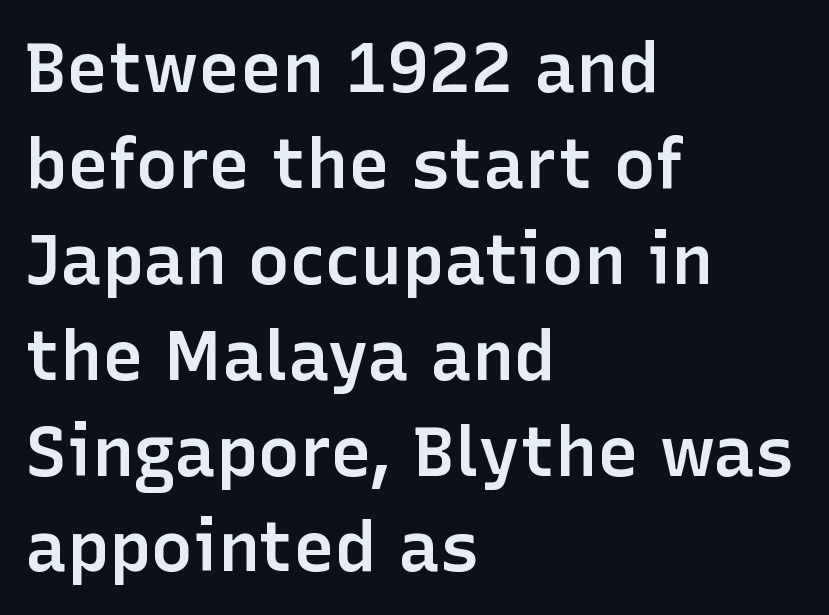
Q: Is the text bold? A: Semi-bold.
Q: Is the text italic (slanted)? A: No, it is upright.
Q: Is the typeface a serif or a sans-serif typeface? A: Sans-serif.
Q: Is the text underlined? A: No.
Q: How is the paragraph aligned? A: Left-aligned.
Q: Is the spacing between letters normal or unusually wide? A: Normal.
Q: Is the spacing between lines tight, normal or loose? A: Normal.
Q: Width (condensed, normal, or wide)? A: Normal.
Q: Stroke contrast? A: Low.
Q: x-height? A: Medium.
Q: Monospaced? A: No.
